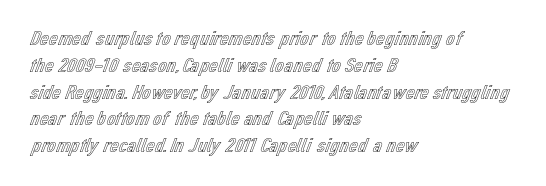
Q: Is the text italic (slanted)? A: Yes.
Q: Is the text underlined? A: No.
Q: How is the paragraph aligned? A: Left-aligned.
Q: Is the spacing between letters normal or unusually wide? A: Normal.
Q: Is the spacing between lines tight, normal or loose? A: Normal.
